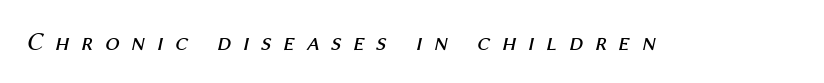
The image shows 26 px text type, italic (leaning right); set unusually wide letter spacing (+0.44 em), not underlined.
